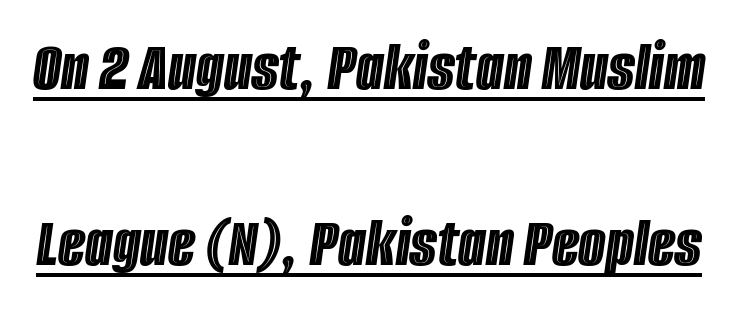
The image shows 71 px condensed type, italic (leaning right); set loose line spacing (2.48x), normal letter spacing, underlined; a large x-height.
